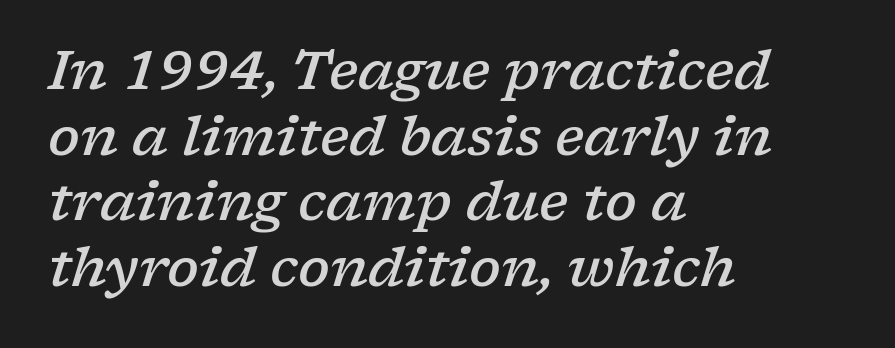
Q: Is the text bold? A: Semi-bold.
Q: Is the text italic (slanted)? A: Yes, it leans right by about 17 degrees.
Q: Is the typeface a serif or a sans-serif typeface? A: Serif.
Q: Is the text underlined? A: No.
Q: How is the paragraph aligned? A: Left-aligned.
Q: Is the spacing between letters normal or unusually wide? A: Normal.
Q: Width (condensed, normal, or wide)? A: Wide.
Q: Stroke contrast? A: Low.
Q: x-height? A: Medium.
Q: Monospaced? A: No.
